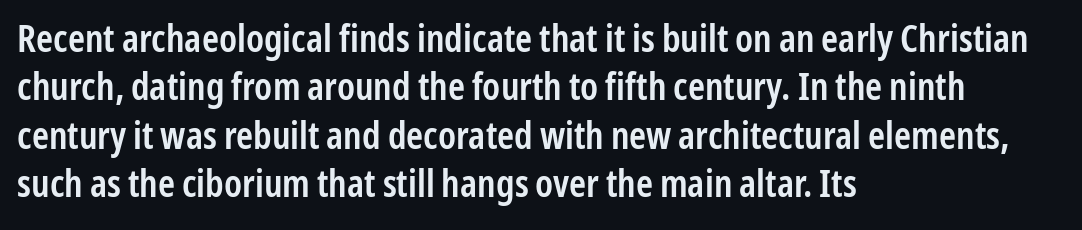
Q: Is the text bold? A: Semi-bold.
Q: Is the text italic (slanted)? A: No, it is upright.
Q: Is the typeface a serif or a sans-serif typeface? A: Sans-serif.
Q: Is the text underlined? A: No.
Q: How is the paragraph aligned? A: Left-aligned.
Q: Is the spacing between letters normal or unusually wide? A: Normal.
Q: Is the spacing between lines tight, normal or loose? A: Normal.
Q: Width (condensed, normal, or wide)? A: Condensed.
Q: Stroke contrast? A: Low.
Q: x-height? A: Medium.
Q: Monospaced? A: No.
